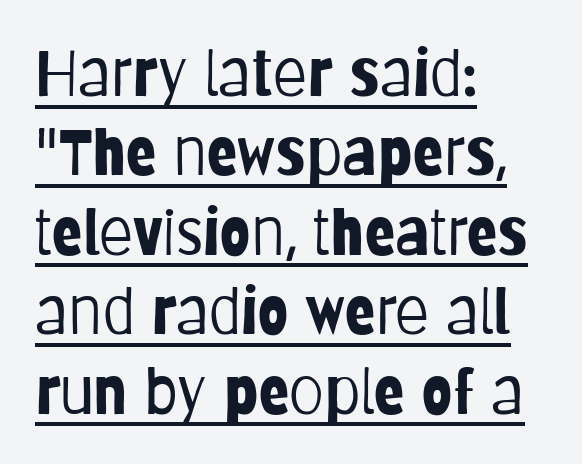
The image shows 63 px light, condensed sans-serif type, upright; set left-aligned, normal line spacing (1.26x), normal letter spacing, underlined; low stroke contrast and a large x-height.
